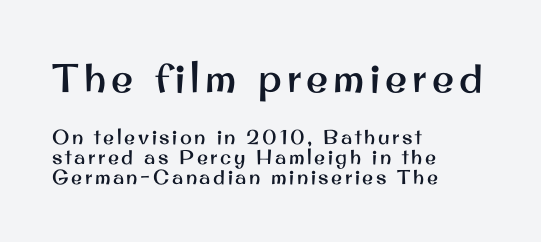
Q: Is the text italic (slanted)? A: No, it is upright.
Q: Is the typeface a serif or a sans-serif typeface? A: Sans-serif.
Q: Is the text underlined? A: No.
Q: How is the paragraph aligned? A: Left-aligned.
Q: Is the spacing between lines tight, normal or loose? A: Tight.
Q: Which block of text is set in a larger size, the first (top) or the second (bottom)? A: The first (top) one.
Q: Width (condensed, normal, or wide)? A: Normal.
Q: Stroke contrast? A: Medium.
Q: x-height? A: Small.
Q: Monospaced? A: No.
